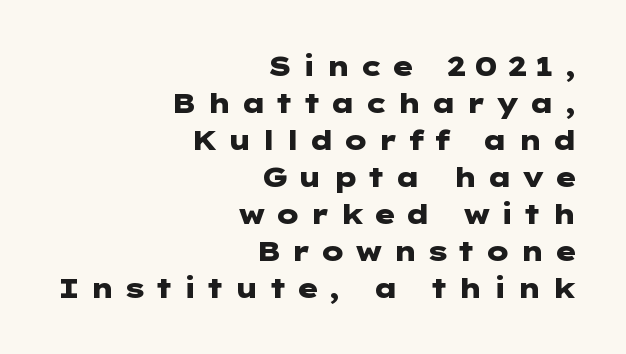
{"italic": "no", "bold": "yes", "underline": "no", "align": "right", "line_spacing": "normal", "line_spacing_ratio": 1.37, "letter_spacing": "wide", "letter_spacing_em": 0.32, "glyph_px": 27}
